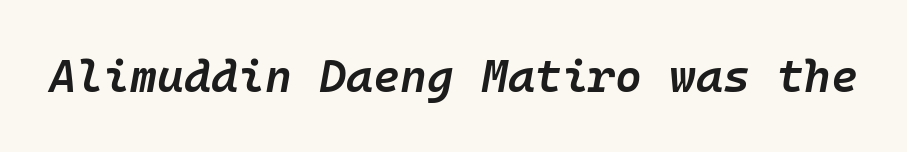
The image shows 46 px semibold type, italic (leaning right), monospaced; set normal letter spacing, not underlined; low stroke contrast and a medium x-height.
